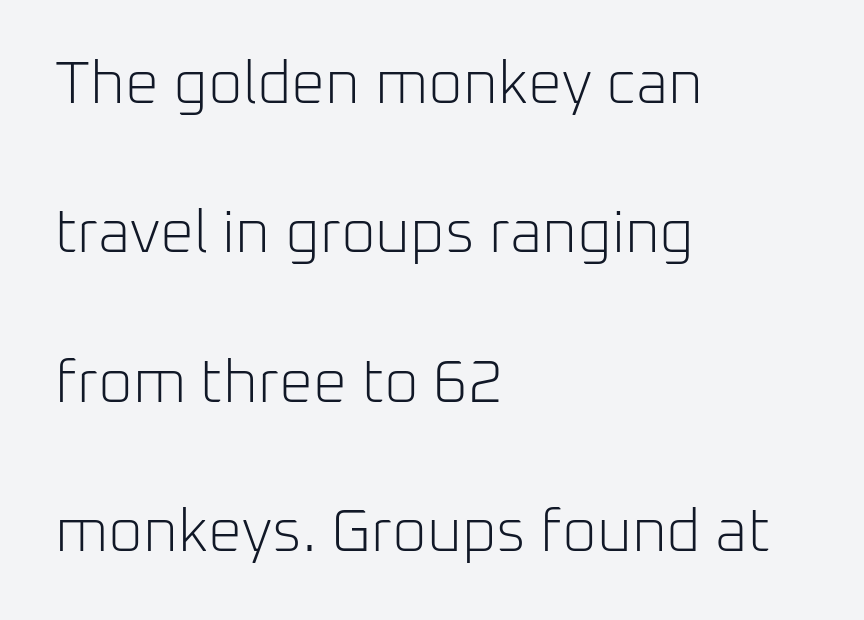
Nothing heavy about these letters — not bold at all. Here the glyphs are tracked normally, forming tight word shapes. Line spacing here is loose. The letters advance in unequal steps, a hallmark of proportional type.
